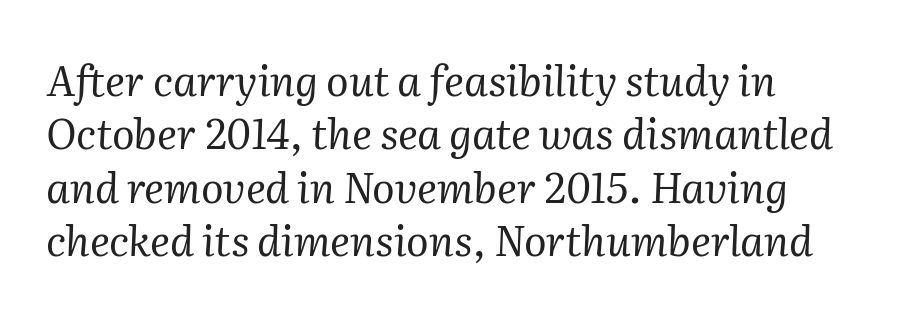
The letters are slanted; this is an italic face. The rendering shows small feet on the letterforms — a serif design. Unbolded letterforms with no extra heft. This block has exactly the height ordinary leading produces.
